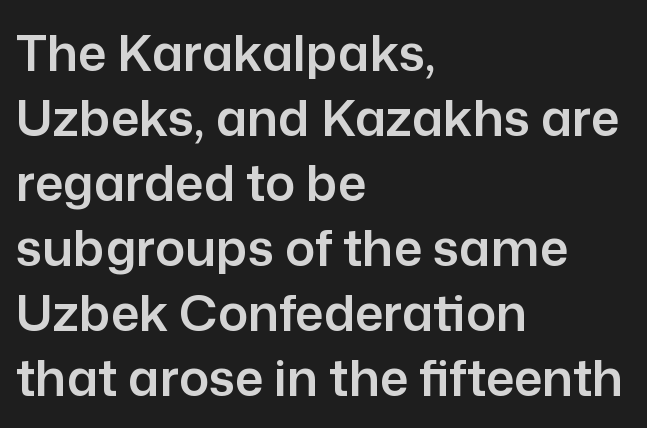
Q: Is the text italic (slanted)? A: No, it is upright.
Q: Is the typeface a serif or a sans-serif typeface? A: Sans-serif.
Q: Is the text underlined? A: No.
Q: How is the paragraph aligned? A: Left-aligned.
Q: Is the spacing between letters normal or unusually wide? A: Normal.
Q: Is the spacing between lines tight, normal or loose? A: Normal.
Q: Width (condensed, normal, or wide)? A: Normal.
Q: Stroke contrast? A: Low.
Q: x-height? A: Medium.
Q: Monospaced? A: No.
